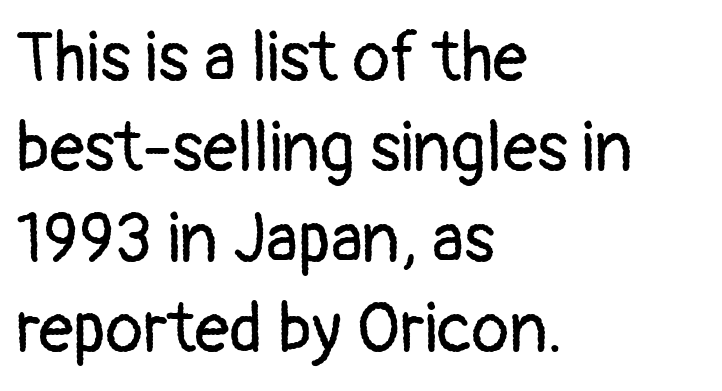
The image shows 69 px regular-weight sans-serif type, upright; set left-aligned, normal line spacing (1.31x), normal letter spacing, not underlined; low stroke contrast and a medium x-height.
